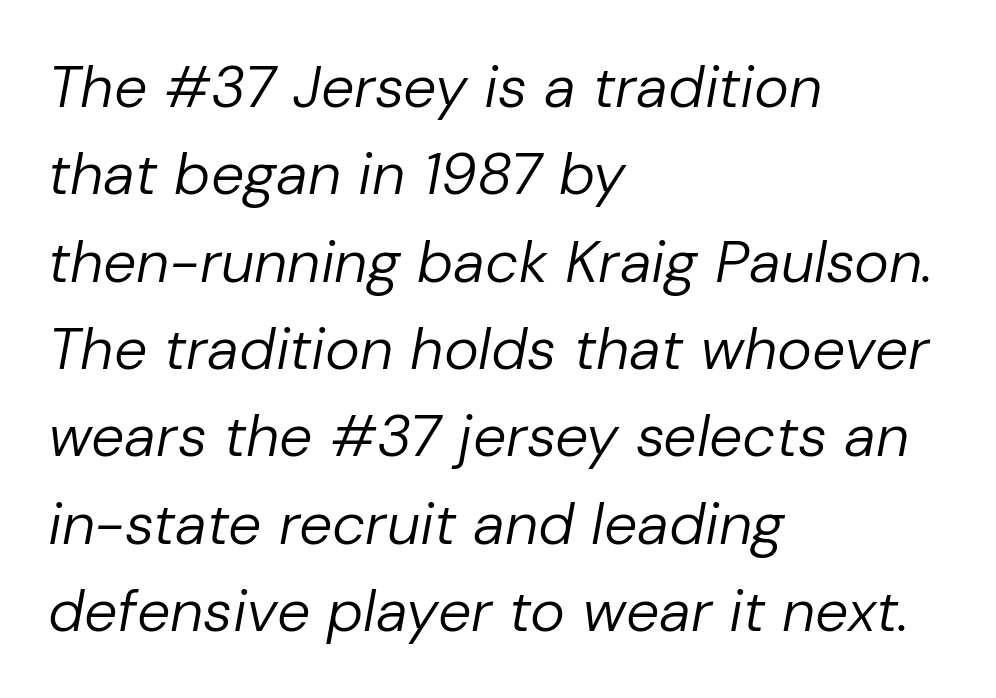
The image shows 59 px regular-weight type, italic (leaning right); set left-aligned, normal line spacing (1.48x), normal letter spacing, not underlined; low stroke contrast and a medium x-height.
